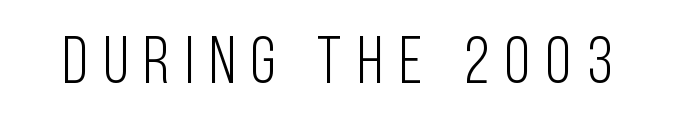
{"serif": "no", "italic": "no", "bold": "no", "weight": "light", "width": "condensed", "stroke_contrast": "low", "x_height": "large", "monospaced": "no", "underline": "no", "letter_spacing": "wide", "letter_spacing_em": 0.24, "glyph_px": 66}
